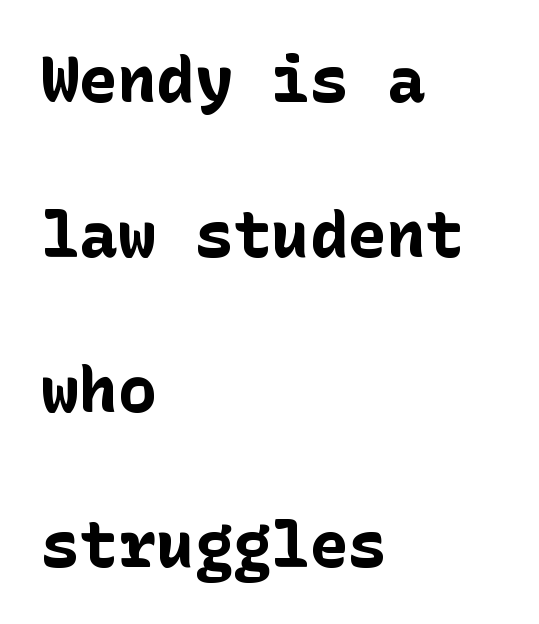
Q: Is the text bold? A: Yes.
Q: Is the text italic (slanted)? A: No, it is upright.
Q: Is the typeface a serif or a sans-serif typeface? A: Sans-serif.
Q: Is the text underlined? A: No.
Q: How is the paragraph aligned? A: Left-aligned.
Q: Is the spacing between letters normal or unusually wide? A: Normal.
Q: Is the spacing between lines tight, normal or loose? A: Loose.
Q: Width (condensed, normal, or wide)? A: Normal.
Q: Stroke contrast? A: Low.
Q: x-height? A: Medium.
